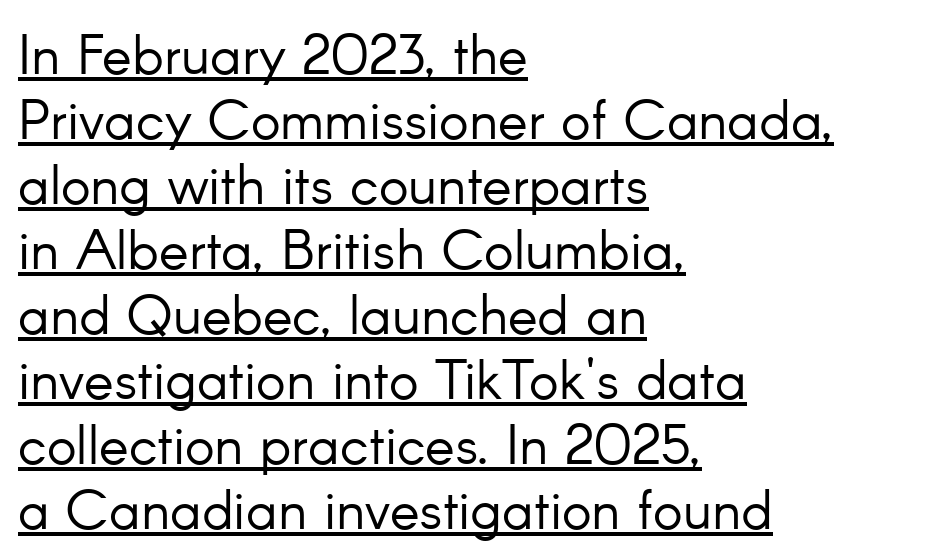
The image shows 56 px light sans-serif type, upright; set left-aligned, line spacing 1.16x, normal letter spacing, underlined; low stroke contrast and a small x-height.
